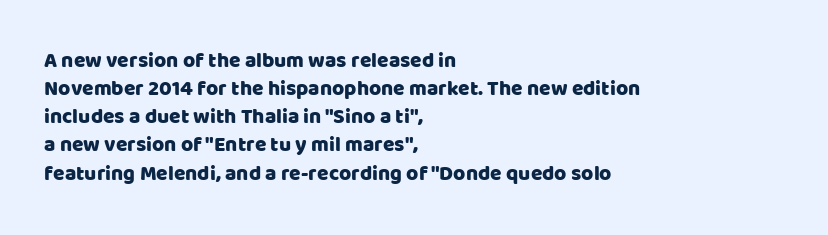
Q: Is the text italic (slanted)? A: No, it is upright.
Q: Is the text underlined? A: No.
Q: How is the paragraph aligned? A: Left-aligned.
Q: Is the spacing between letters normal or unusually wide? A: Normal.
Q: Is the spacing between lines tight, normal or loose? A: Normal.
